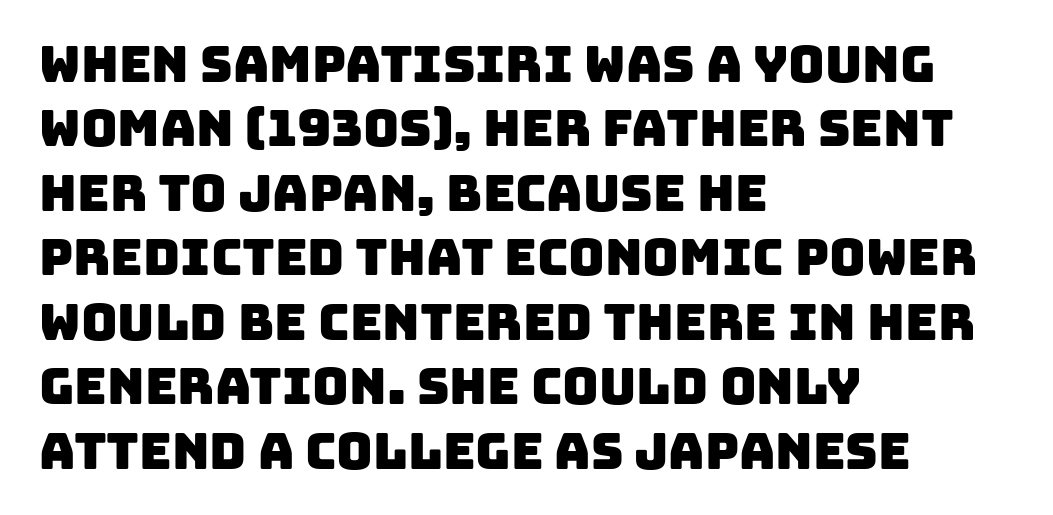
Q: Is the typeface a serif or a sans-serif typeface? A: Sans-serif.
Q: Is the text underlined? A: No.
Q: How is the paragraph aligned? A: Left-aligned.
Q: Is the spacing between letters normal or unusually wide? A: Normal.
Q: Is the spacing between lines tight, normal or loose? A: Normal.
Q: Width (condensed, normal, or wide)? A: Normal.
Q: Stroke contrast? A: Low.
Q: x-height? A: Large.
Q: Monospaced? A: No.
